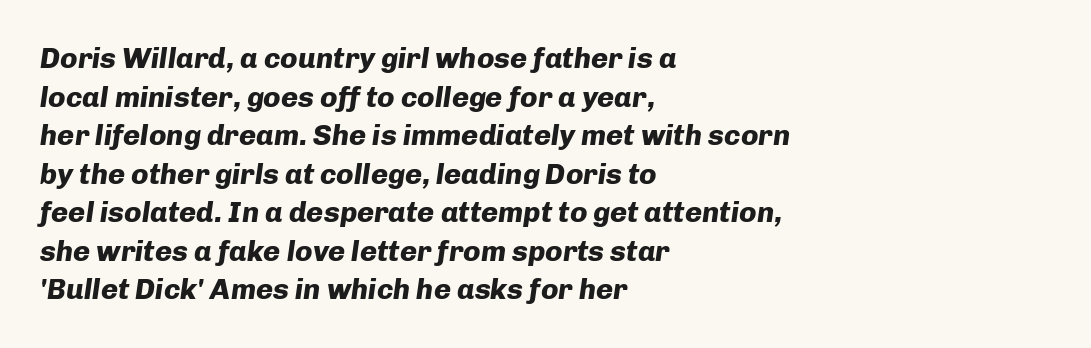
The image shows 29 px heavy type, italic (leaning right); set left-aligned, normal line spacing (1.33x), normal letter spacing, not underlined; low stroke contrast and a medium x-height.
